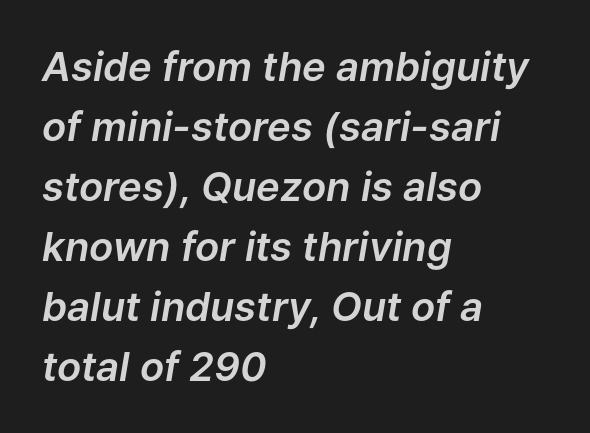
{"italic": "yes", "lean": "right", "slant_degrees": 9, "width": "normal", "stroke_contrast": "low", "x_height": "medium", "monospaced": "no", "underline": "no", "align": "left", "line_spacing": "normal", "line_spacing_ratio": 1.5, "letter_spacing": "normal", "letter_spacing_em": 0.0, "glyph_px": 40}
